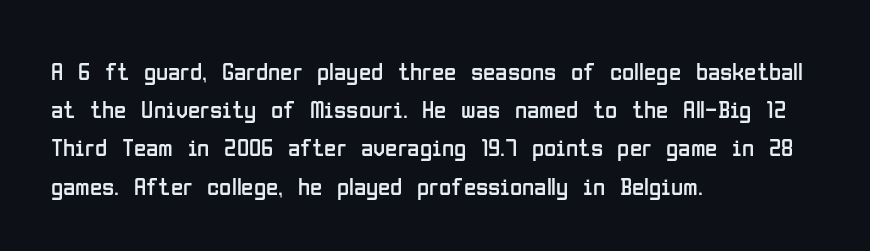
Q: Is the text bold? A: No.
Q: Is the text italic (slanted)? A: No, it is upright.
Q: Is the text underlined? A: No.
Q: How is the paragraph aligned? A: Left-aligned.
Q: Is the spacing between letters normal or unusually wide? A: Normal.
Q: Is the spacing between lines tight, normal or loose? A: Normal.
